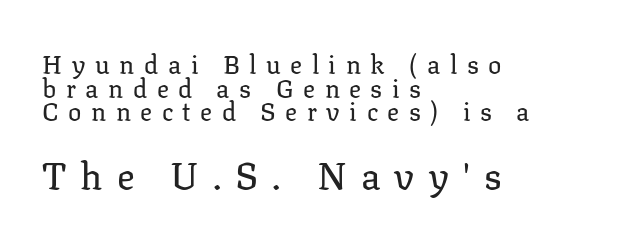
{"serif": "yes", "italic": "no", "bold": "no", "weight": "regular", "width": "normal", "stroke_contrast": "low", "x_height": "medium", "monospaced": "no", "underline": "no", "align": "left", "line_spacing": "tight", "line_spacing_ratio": 0.95, "letter_spacing": "wide", "letter_spacing_em": 0.38, "larger_block": "second", "size_ratio": 1.48, "glyph_px": 37}
